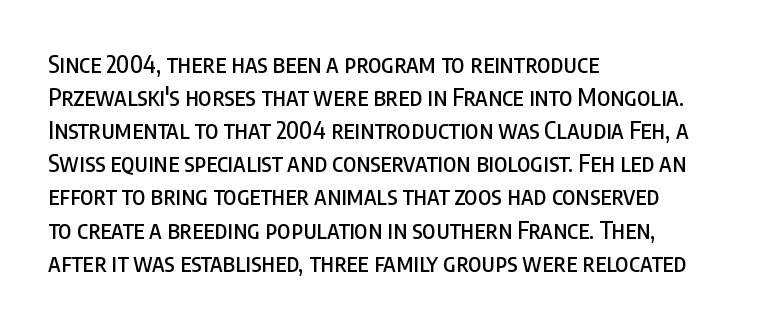
{"italic": "no", "underline": "no", "align": "left", "line_spacing": "normal", "line_spacing_ratio": 1.38, "letter_spacing": "normal", "letter_spacing_em": 0.0, "glyph_px": 24}
